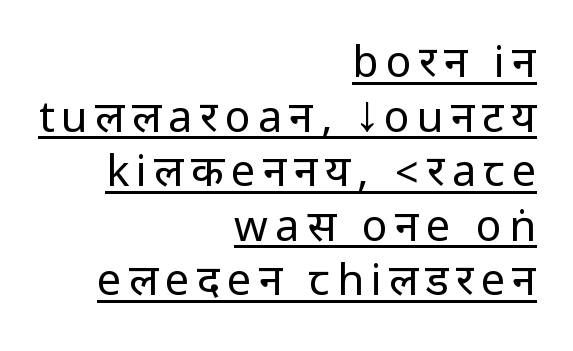
Q: Is the text bold? A: No.
Q: Is the text italic (slanted)? A: No, it is upright.
Q: Is the typeface a serif or a sans-serif typeface? A: Sans-serif.
Q: Is the text underlined? A: Yes.
Q: How is the paragraph aligned? A: Right-aligned.
Q: Is the spacing between lines tight, normal or loose? A: Normal.
Q: Width (condensed, normal, or wide)? A: Condensed.
Q: Stroke contrast? A: Low.
